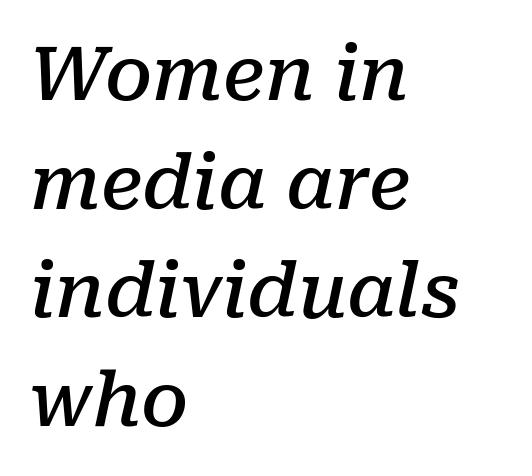
The image shows 75 px semibold serif type, italic (leaning right); set left-aligned, normal line spacing (1.45x), normal letter spacing, not underlined; low stroke contrast and a medium x-height.
